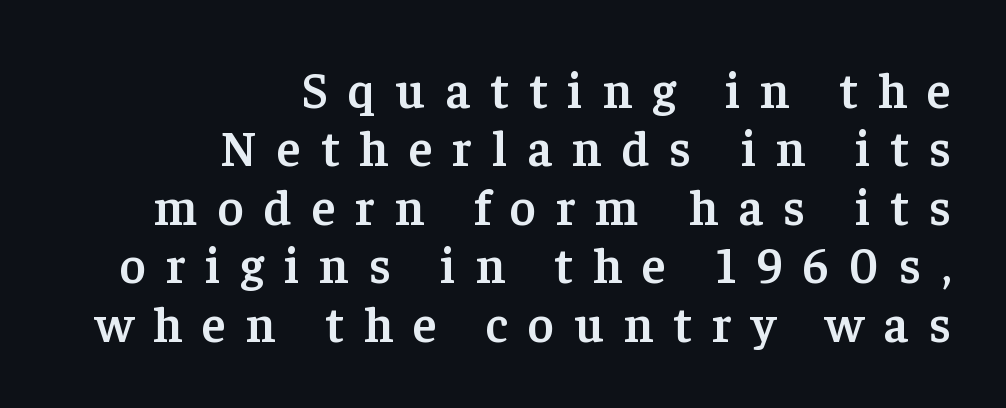
Q: Is the text bold? A: Semi-bold.
Q: Is the text italic (slanted)? A: No, it is upright.
Q: Is the typeface a serif or a sans-serif typeface? A: Serif.
Q: Is the text underlined? A: No.
Q: How is the paragraph aligned? A: Right-aligned.
Q: Is the spacing between letters normal or unusually wide? A: Unusually wide.
Q: Width (condensed, normal, or wide)? A: Normal.
Q: Stroke contrast? A: Low.
Q: x-height? A: Medium.
Q: Monospaced? A: No.
